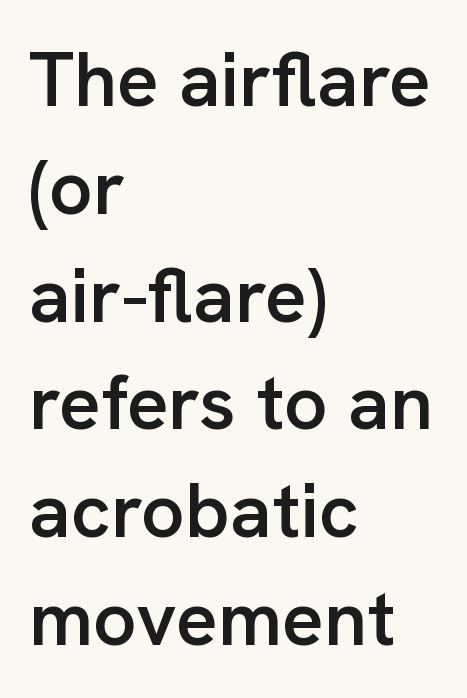
The image shows 77 px semibold sans-serif type, upright; set left-aligned, normal line spacing (1.4x), normal letter spacing, not underlined; low stroke contrast and a medium x-height.
